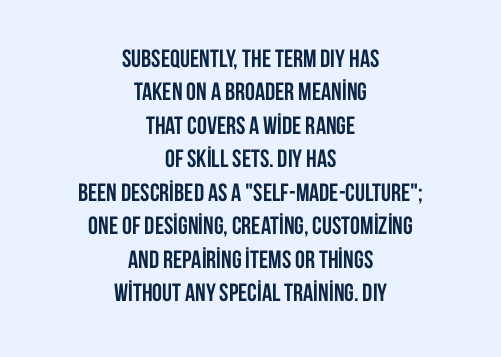
Stroke thickness is high; the sample reads as a true bold. Plain, unruled lines of type. A centered setting, common on invitations and titles, is used for this passage. The block of text has a typical density, with ordinary space between rows.
